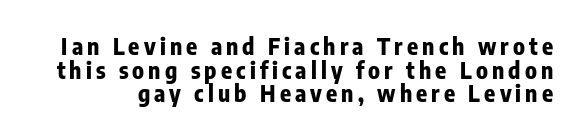
The image shows 23 px bold type, upright; set tight line spacing (1.03x), not underlined.
